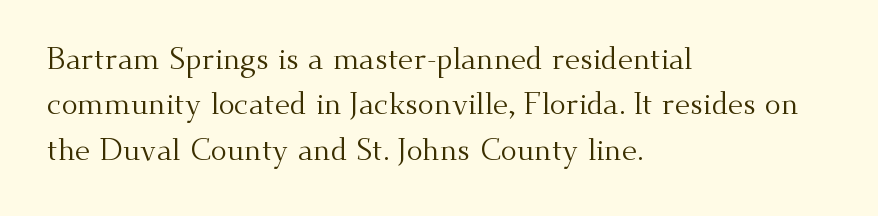
{"serif": "yes", "italic": "no", "bold": "no", "weight": "regular", "width": "normal", "stroke_contrast": "medium", "x_height": "small", "monospaced": "no", "underline": "no", "align": "left", "line_spacing": "normal", "line_spacing_ratio": 1.51, "letter_spacing": "normal", "letter_spacing_em": 0.0, "glyph_px": 30}
